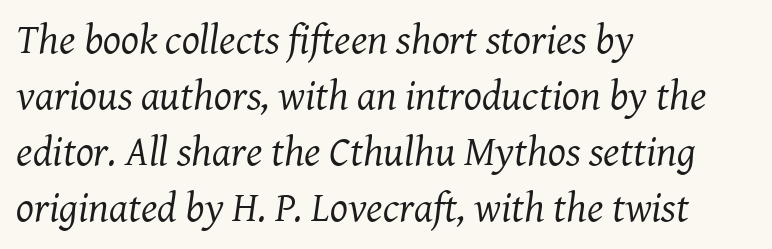
{"serif": "yes", "italic": "yes", "lean": "right", "slant_degrees": 8, "bold": "no", "weight": "regular", "width": "normal", "stroke_contrast": "medium", "x_height": "medium", "monospaced": "no", "underline": "no", "align": "left", "line_spacing": "normal", "line_spacing_ratio": 1.33, "letter_spacing": "normal", "letter_spacing_em": 0.0, "glyph_px": 42}
